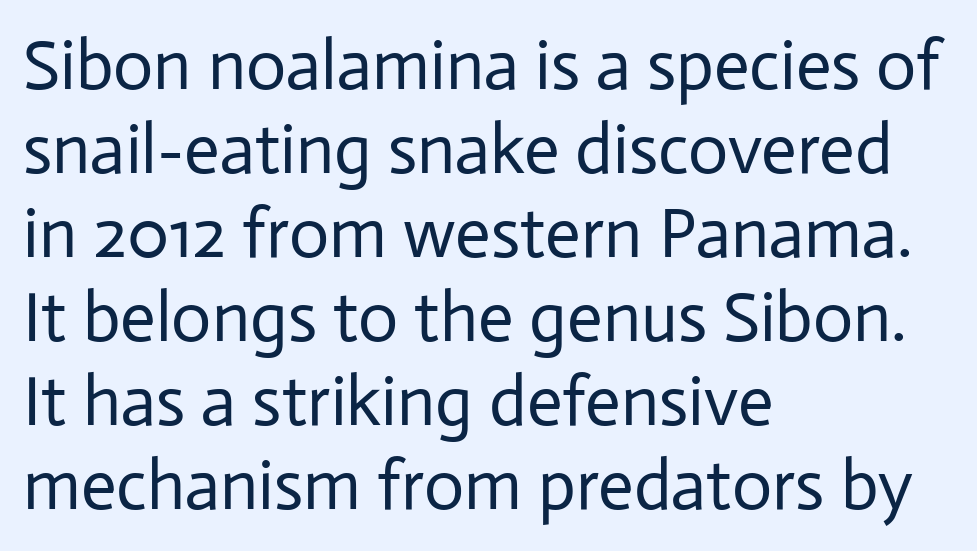
The image shows 70 px regular-weight sans-serif type, upright; set left-aligned, line spacing 1.2x, normal letter spacing, not underlined; low stroke contrast and a medium x-height.
